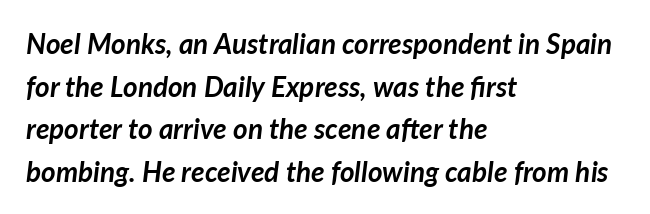
{"italic": "yes", "lean": "right", "slant_degrees": 7, "bold": "yes", "weight": "semibold", "width": "normal", "stroke_contrast": "low", "x_height": "medium", "monospaced": "no", "underline": "no", "align": "left", "line_spacing": "normal", "line_spacing_ratio": 1.52, "letter_spacing": "normal", "letter_spacing_em": 0.0, "glyph_px": 28}
